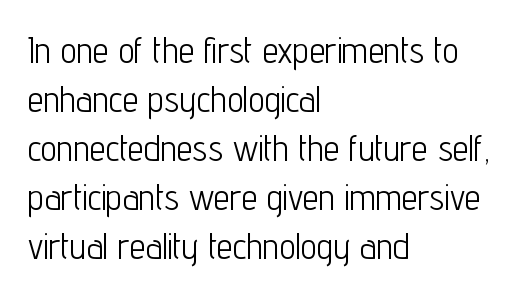
{"serif": "no", "italic": "no", "bold": "no", "weight": "light", "width": "condensed", "stroke_contrast": "low", "x_height": "medium", "monospaced": "no", "underline": "no", "align": "left", "line_spacing": "normal", "line_spacing_ratio": 1.36, "letter_spacing": "normal", "letter_spacing_em": 0.0, "glyph_px": 36}
